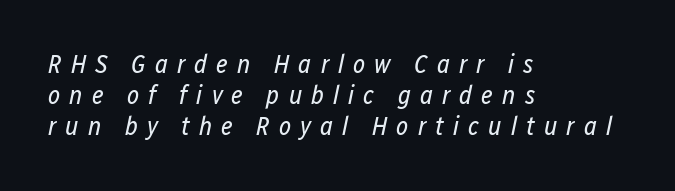
The image shows 26 px text type, italic (leaning right); set left-aligned, line spacing 1.2x, unusually wide letter spacing (+0.35 em), not underlined.
